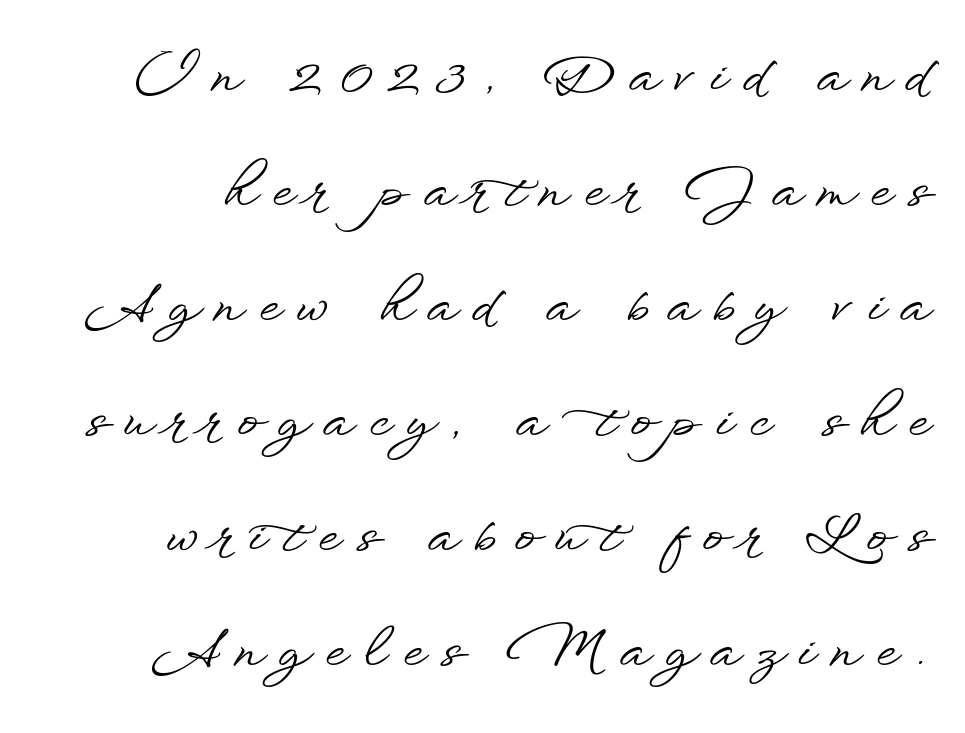
Q: Is the text italic (slanted)? A: Yes.
Q: Is the typeface a serif or a sans-serif typeface? A: Sans-serif.
Q: Is the text underlined? A: No.
Q: Is the spacing between letters normal or unusually wide? A: Unusually wide.
Q: Is the spacing between lines tight, normal or loose? A: Loose.
Q: Width (condensed, normal, or wide)? A: Wide.
Q: Stroke contrast? A: Low.
Q: x-height? A: Small.
Q: Monospaced? A: No.
